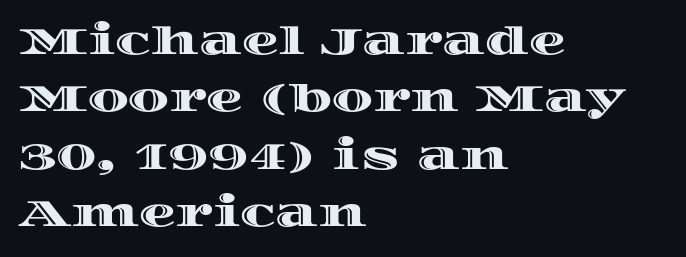
Q: Is the text italic (slanted)? A: No, it is upright.
Q: Is the text underlined? A: No.
Q: How is the paragraph aligned? A: Left-aligned.
Q: Is the spacing between letters normal or unusually wide? A: Normal.
Q: Is the spacing between lines tight, normal or loose? A: Normal.
Q: Width (condensed, normal, or wide)? A: Wide.
Q: x-height? A: Large.
Q: Monospaced? A: No.
